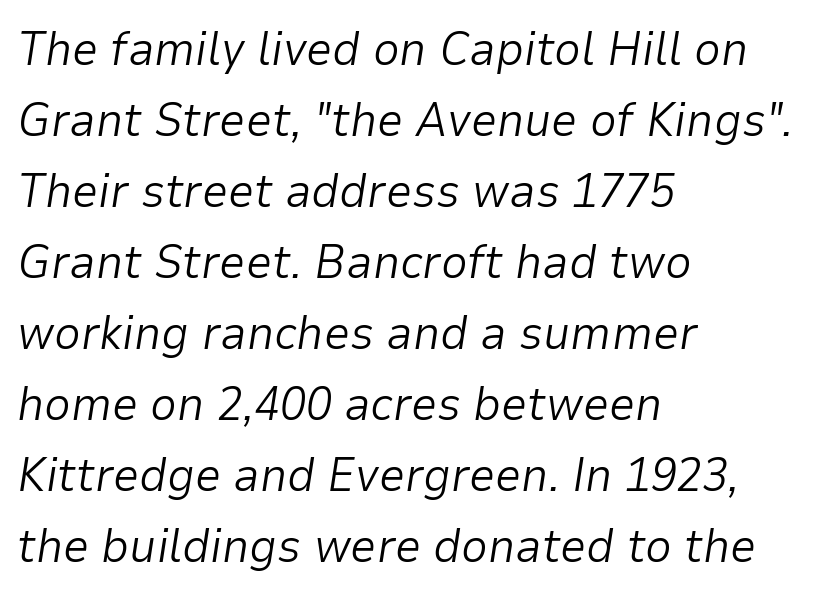
{"italic": "yes", "lean": "right", "slant_degrees": 9, "bold": "no", "weight": "light", "width": "normal", "stroke_contrast": "low", "x_height": "medium", "monospaced": "no", "underline": "no", "align": "left", "line_spacing": "normal", "line_spacing_ratio": 1.51, "letter_spacing": "normal", "letter_spacing_em": 0.0, "glyph_px": 47}
